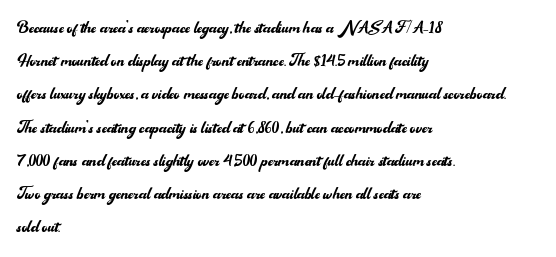
The image shows 22 px text type; set left-aligned, normal line spacing (1.51x), normal letter spacing, not underlined.
